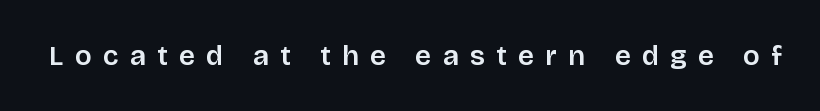
Q: Is the text italic (slanted)? A: No, it is upright.
Q: Is the typeface a serif or a sans-serif typeface? A: Sans-serif.
Q: Is the text underlined? A: No.
Q: Is the spacing between letters normal or unusually wide? A: Unusually wide.
Q: Width (condensed, normal, or wide)? A: Normal.
Q: Stroke contrast? A: Low.
Q: x-height? A: Large.
Q: Monospaced? A: No.
